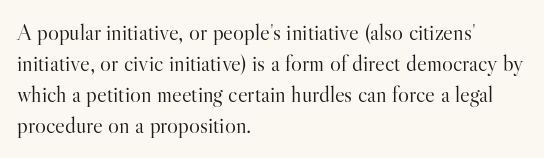
{"italic": "no", "bold": "no", "underline": "no", "align": "left", "line_spacing": "normal", "line_spacing_ratio": 1.35, "letter_spacing": "normal", "letter_spacing_em": 0.0, "glyph_px": 23}
